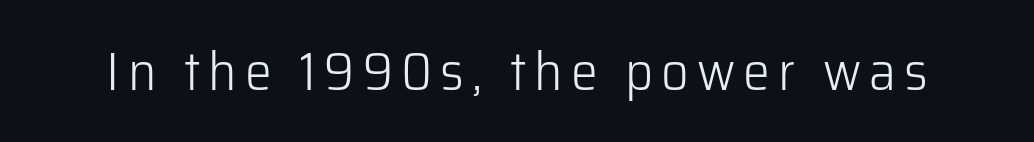
Posture: straight, roman, zero tilt. This sample has the flowing, uneven cadence of proportional lettering. A clean baseline with only descenders dipping below it. The weight would be labelled regular, book, light, or lighter still. The letters carry no serifs — their stems end cleanly without finishing strokes.
